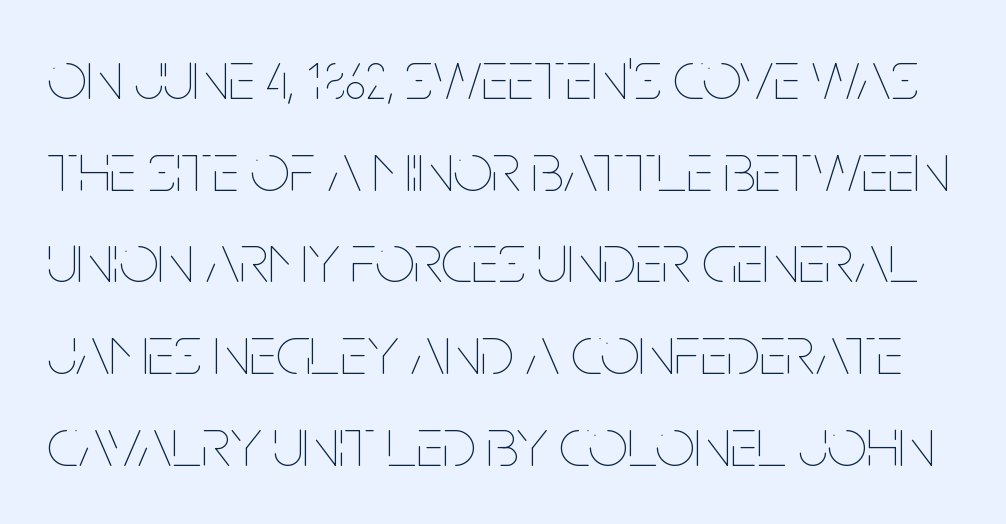
Q: Is the text bold? A: No.
Q: Is the text italic (slanted)? A: No, it is upright.
Q: Is the text underlined? A: No.
Q: Is the spacing between letters normal or unusually wide? A: Normal.
Q: Is the spacing between lines tight, normal or loose? A: Normal.
Q: Width (condensed, normal, or wide)? A: Condensed.
Q: Stroke contrast? A: Low.
Q: x-height? A: Large.
Q: Monospaced? A: No.
